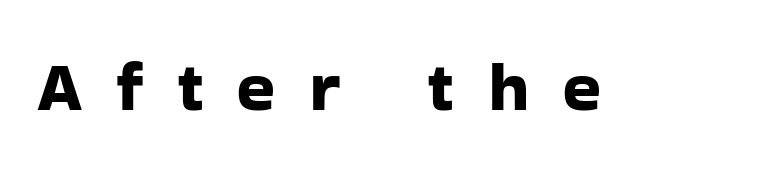
{"serif": "no", "italic": "no", "width": "normal", "stroke_contrast": "low", "x_height": "medium", "monospaced": "no", "underline": "no", "letter_spacing": "wide", "letter_spacing_em": 0.48, "glyph_px": 70}
